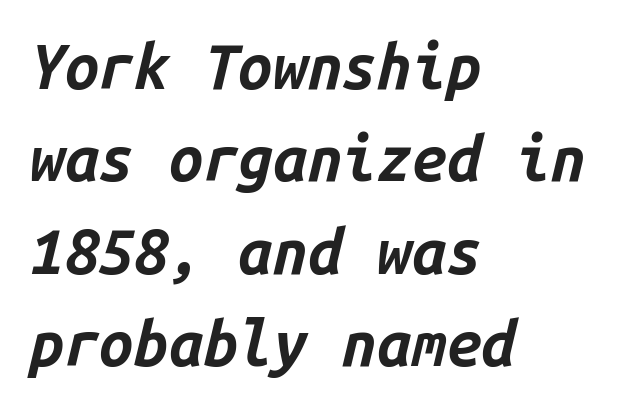
Q: Is the text bold? A: Yes.
Q: Is the text italic (slanted)? A: Yes, it leans right by about 14 degrees.
Q: Is the text underlined? A: No.
Q: How is the paragraph aligned? A: Left-aligned.
Q: Is the spacing between letters normal or unusually wide? A: Normal.
Q: Is the spacing between lines tight, normal or loose? A: Normal.
Q: Width (condensed, normal, or wide)? A: Normal.
Q: Stroke contrast? A: Low.
Q: x-height? A: Medium.
Q: Monospaced? A: Yes.
